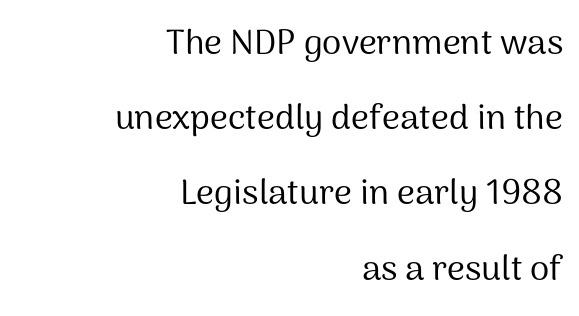
Is this a fixed-width face? No — the glyphs have proportional, varying widths. Nobody touched the tracking dial on this one. The font is comparable to plain body text, perhaps lighter. Line spacing here is loose. The strip under each line holds only bare page.
